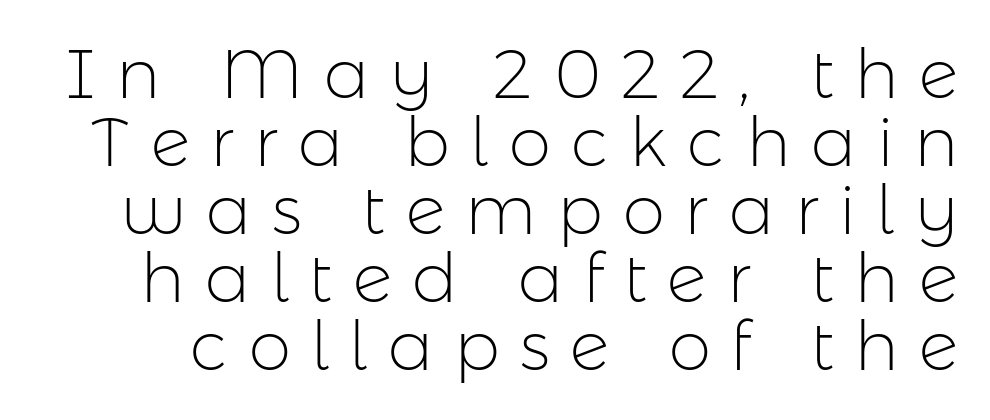
The image shows 68 px light sans-serif type, upright; set tight line spacing (1.0x), unusually wide letter spacing (+0.3 em), not underlined; low stroke contrast and a medium x-height.
